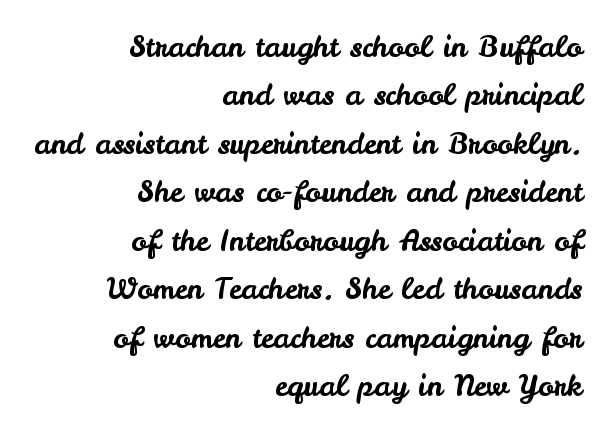
Words float on clear page, feet unadorned. The block of text has a typical density, with ordinary space between rows. The letters advance in unequal steps, a hallmark of proportional type. Font category for this specimen: sans-serif. Teacher's note: observe the even right margin — that is flush-right alignment.
